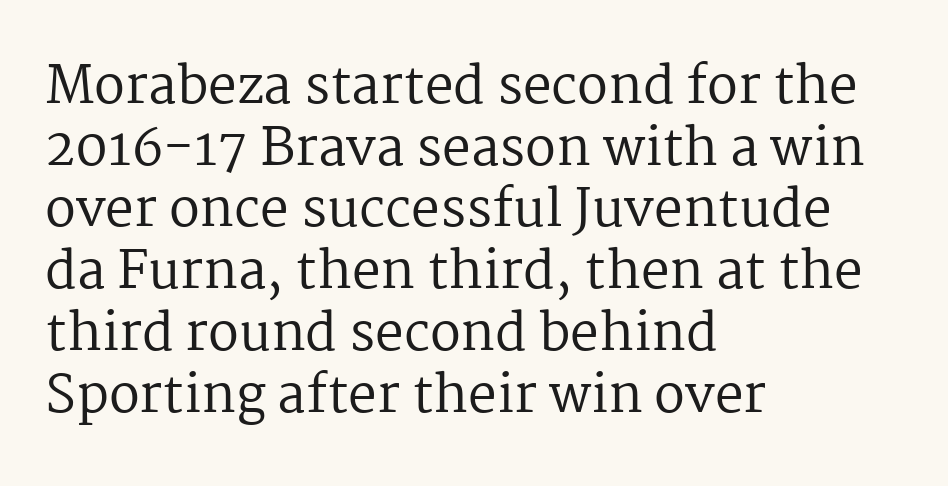
The image shows 51 px regular-weight serif type, upright; set left-aligned, line spacing 1.21x, normal letter spacing, not underlined; medium stroke contrast and a medium x-height.
